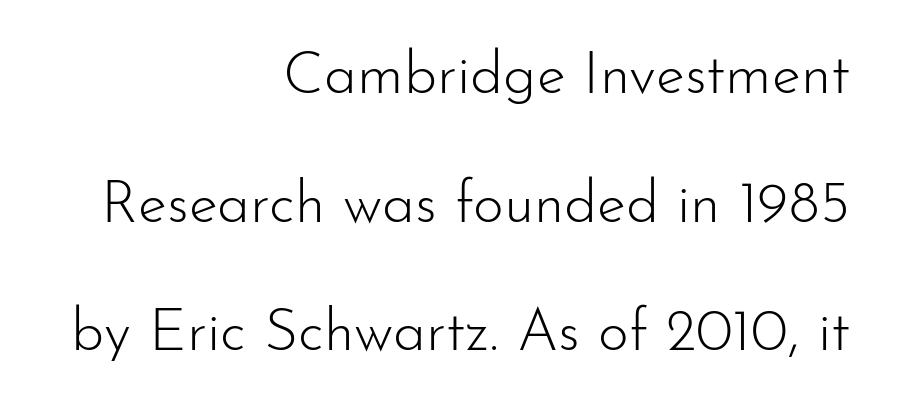
Descenders are the only things crossing below the line. These lines are rendered in a variable-pitch font. The specimen reads as upright at a glance. Characters follow at the spacing the type designer built in. The lines are quadded right. These lines are composed in type without serifs.
